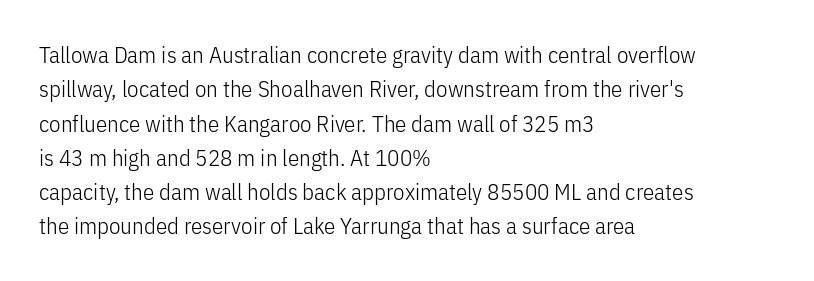
{"italic": "no", "bold": "no", "underline": "no", "align": "left", "line_spacing": "normal", "line_spacing_ratio": 1.49, "letter_spacing": "normal", "letter_spacing_em": 0.0, "glyph_px": 23}
